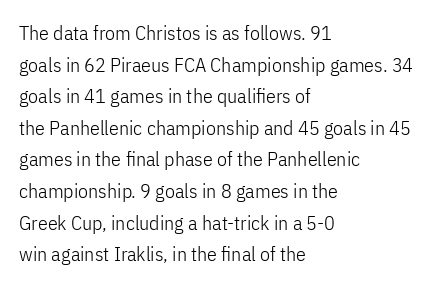
Teacher's note: observe the even left margin — that is flush-left alignment. The passage shown is not underscored anywhere. The rendering uses a moderate line-height, typical for paragraphs. Ascenders rise straight up at ninety degrees. Nobody touched the tracking dial on this one.
